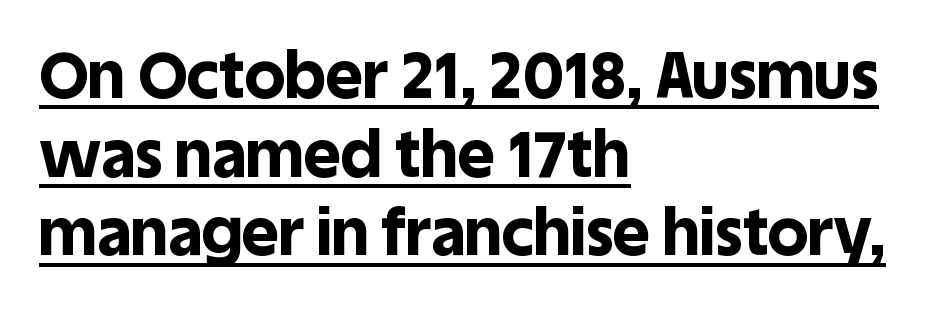
{"serif": "no", "italic": "no", "bold": "yes", "weight": "bold", "width": "normal", "x_height": "large", "monospaced": "no", "underline": "yes", "align": "left", "line_spacing_ratio": 1.23, "letter_spacing": "normal", "letter_spacing_em": 0.0, "glyph_px": 64}
